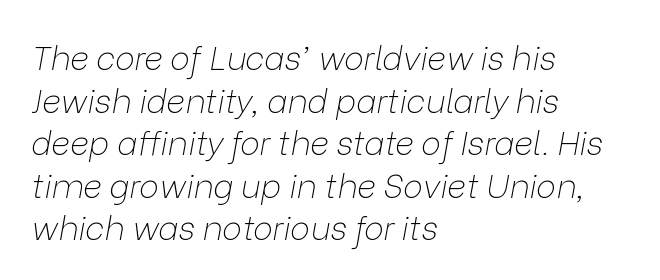
The image shows 33 px thin type, italic (leaning right); set left-aligned, normal line spacing (1.29x), normal letter spacing, not underlined; low stroke contrast and a medium x-height.
